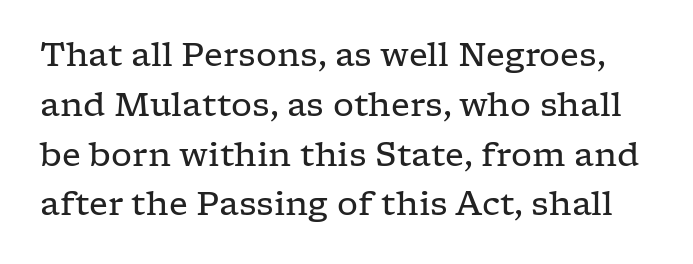
Here the glyphs are tracked normally, forming tight word shapes. The lettering holds an erect, upright posture throughout. Proportional: the letters do not fall into vertical columns. You can tell from the footed stems that serif type was used.
